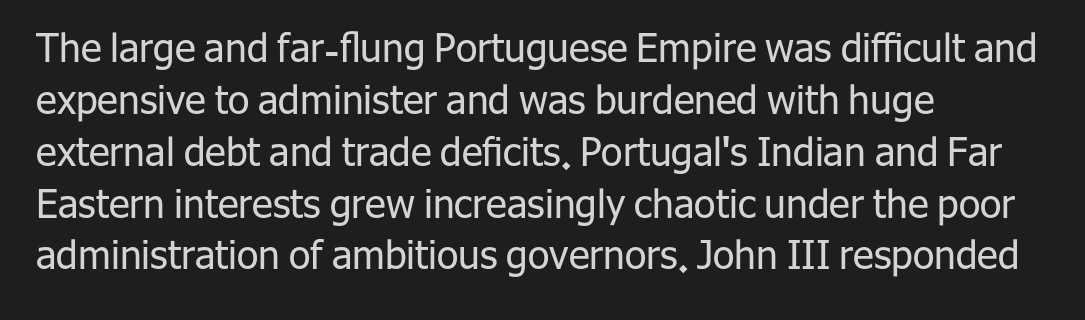
{"serif": "no", "italic": "no", "bold": "no", "weight": "regular", "width": "normal", "stroke_contrast": "low", "x_height": "medium", "monospaced": "no", "underline": "no", "align": "left", "line_spacing": "normal", "line_spacing_ratio": 1.33, "letter_spacing": "normal", "letter_spacing_em": 0.0, "glyph_px": 39}
